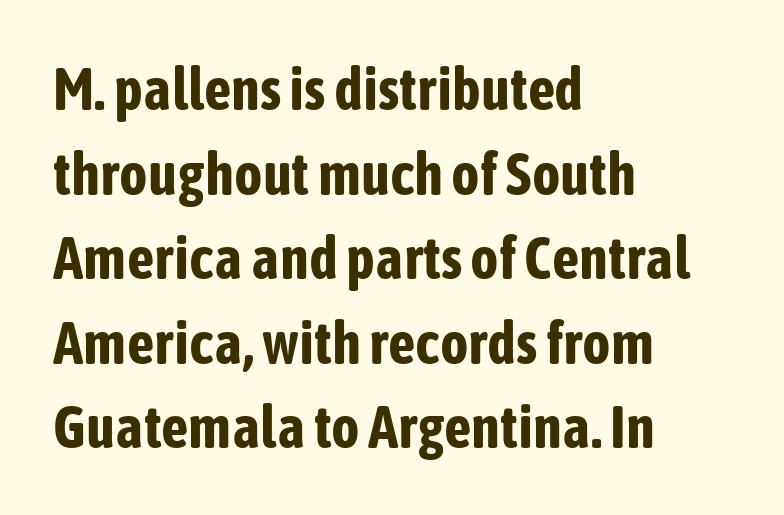
This sample has the flowing, uneven cadence of proportional lettering. Horizontally, the lines are justified to the leading edge only. The sample has been set heavy, in full bold. Glance below the letters and you will spot only blank space. The passage shown stacks its lines at a standard gap.
